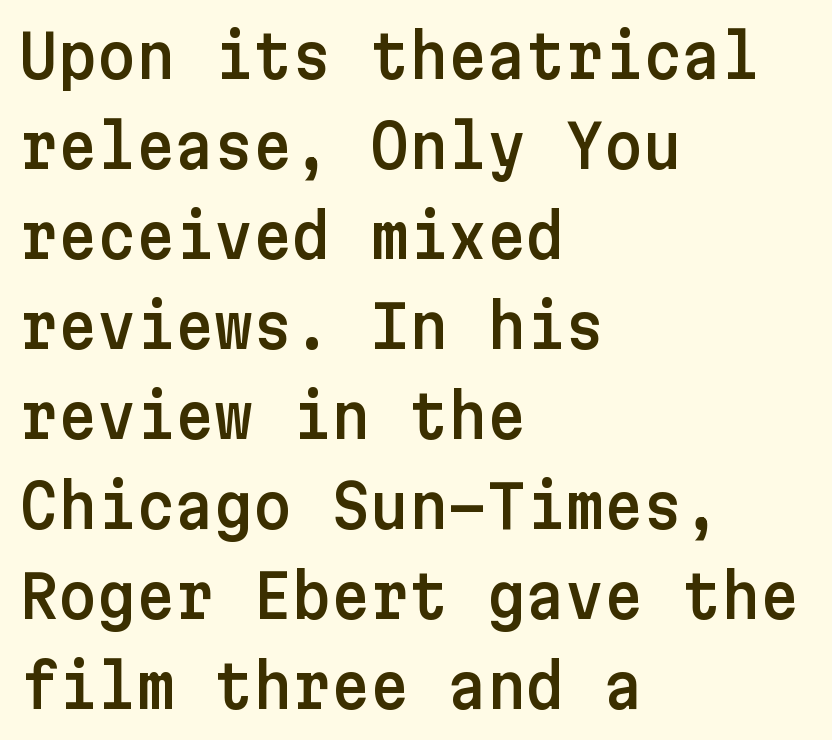
The image shows 60 px sans-serif type, upright; set left-aligned, normal line spacing (1.5x), normal letter spacing, not underlined; low stroke contrast and a medium x-height.
